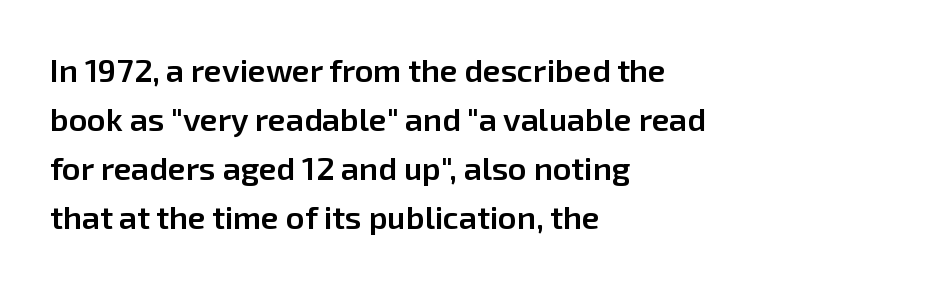
{"serif": "no", "italic": "no", "bold": "semi", "weight": "semibold", "width": "normal", "stroke_contrast": "low", "x_height": "medium", "monospaced": "no", "underline": "no", "align": "left", "line_spacing": "normal", "line_spacing_ratio": 1.53, "letter_spacing": "normal", "letter_spacing_em": 0.0, "glyph_px": 32}
